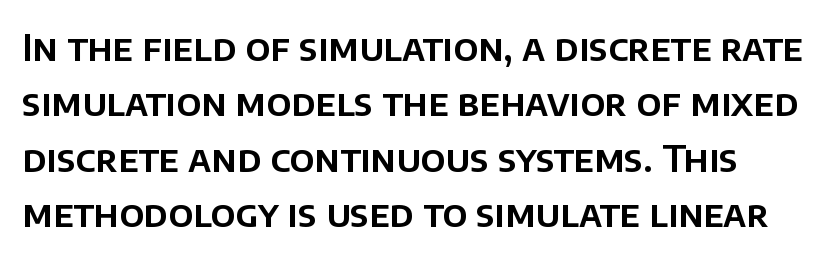
Q: Is the text italic (slanted)? A: No, it is upright.
Q: Is the typeface a serif or a sans-serif typeface? A: Sans-serif.
Q: Is the text underlined? A: No.
Q: How is the paragraph aligned? A: Left-aligned.
Q: Is the spacing between letters normal or unusually wide? A: Normal.
Q: Is the spacing between lines tight, normal or loose? A: Normal.
Q: Width (condensed, normal, or wide)? A: Normal.
Q: Stroke contrast? A: Low.
Q: x-height? A: Large.
Q: Monospaced? A: No.
